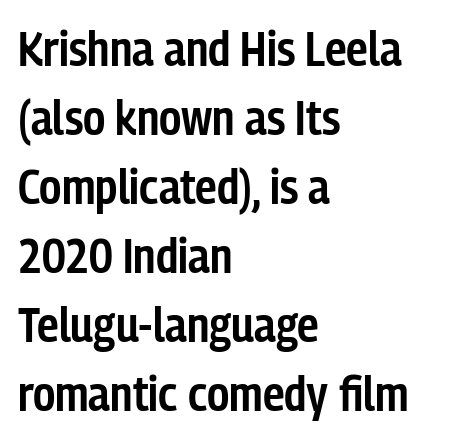
The image shows 49 px semibold, condensed sans-serif type, upright; set left-aligned, normal line spacing (1.41x), normal letter spacing, not underlined; low stroke contrast and a medium x-height.
